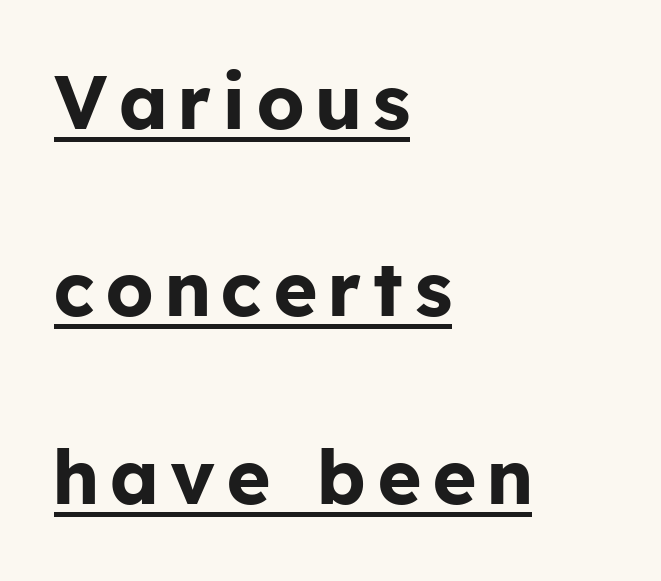
The image shows 75 px bold sans-serif type, upright; set left-aligned, loose line spacing (2.5x), underlined; low stroke contrast and a medium x-height.
